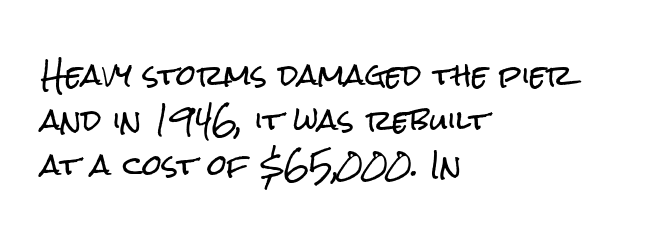
The image shows 28 px condensed sans-serif type, upright; set left-aligned, normal line spacing (1.61x), normal letter spacing, not underlined; low stroke contrast and a medium x-height.
